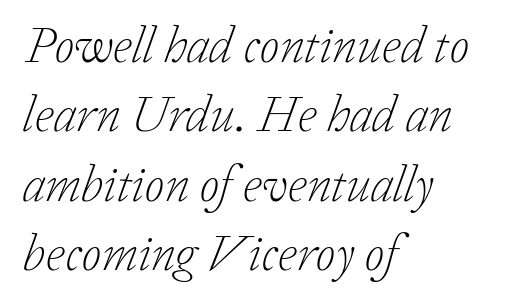
Q: Is the text bold? A: No.
Q: Is the text italic (slanted)? A: Yes, it leans right by about 20 degrees.
Q: Is the typeface a serif or a sans-serif typeface? A: Serif.
Q: Is the text underlined? A: No.
Q: How is the paragraph aligned? A: Left-aligned.
Q: Is the spacing between letters normal or unusually wide? A: Normal.
Q: Is the spacing between lines tight, normal or loose? A: Normal.
Q: Width (condensed, normal, or wide)? A: Normal.
Q: Stroke contrast? A: Low.
Q: x-height? A: Medium.
Q: Monospaced? A: No.
